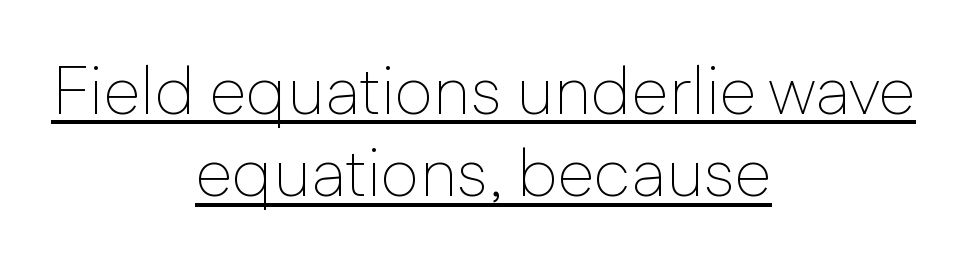
The image shows 67 px thin sans-serif type, upright; set centered, line spacing 1.23x, normal letter spacing, underlined; low stroke contrast and a medium x-height.
